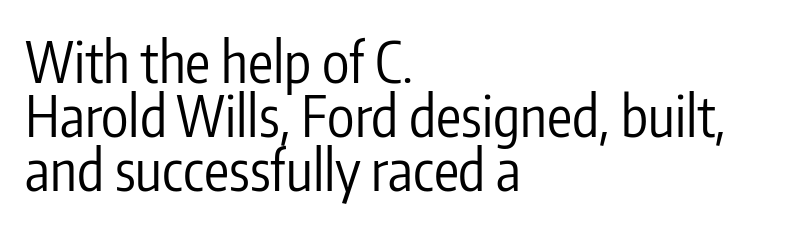
The image shows 56 px regular-weight, condensed sans-serif type, upright; set left-aligned, tight line spacing (0.96x), normal letter spacing, not underlined; low stroke contrast and a medium x-height.
